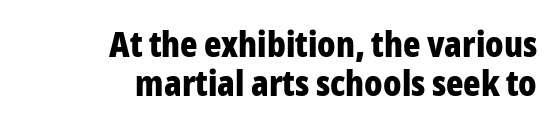
Q: Is the text bold? A: Yes.
Q: Is the text italic (slanted)? A: No, it is upright.
Q: Is the typeface a serif or a sans-serif typeface? A: Sans-serif.
Q: Is the text underlined? A: No.
Q: How is the paragraph aligned? A: Right-aligned.
Q: Is the spacing between letters normal or unusually wide? A: Normal.
Q: Is the spacing between lines tight, normal or loose? A: Tight.
Q: Width (condensed, normal, or wide)? A: Condensed.
Q: Stroke contrast? A: Low.
Q: x-height? A: Medium.
Q: Monospaced? A: No.
